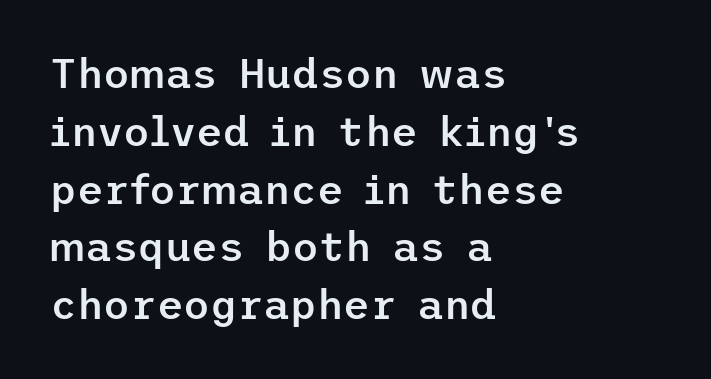
Unmarked baselines from the first word to the last. When letters stand straight like this, we call the style roman or upright. Every row of glyphs begins at an identical x-position on the left. This is the in-between weight designers call semibold or demi. Successive baselines arrive at the customary interval. This rendering leaves character spacing at its baseline value.
